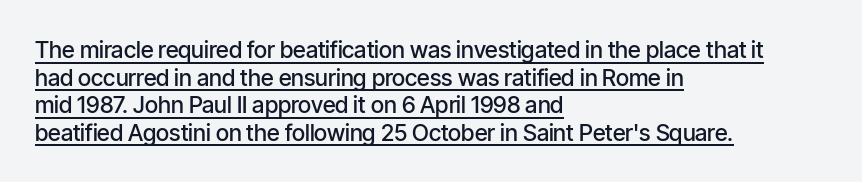
The image shows 23 px text type, upright; set left-aligned, line spacing 1.2x, normal letter spacing, underlined.
